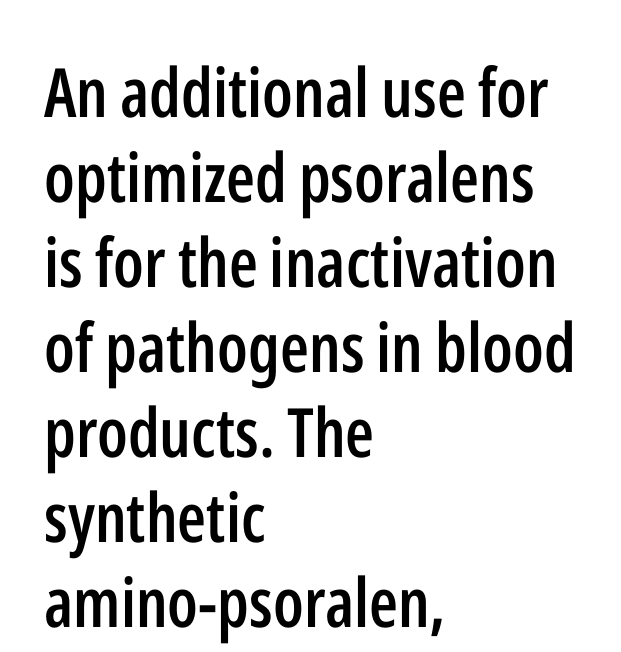
{"serif": "no", "italic": "no", "bold": "semi", "weight": "semibold", "width": "condensed", "stroke_contrast": "low", "x_height": "medium", "monospaced": "no", "underline": "no", "align": "left", "line_spacing": "normal", "line_spacing_ratio": 1.25, "letter_spacing": "normal", "letter_spacing_em": 0.0, "glyph_px": 68}
